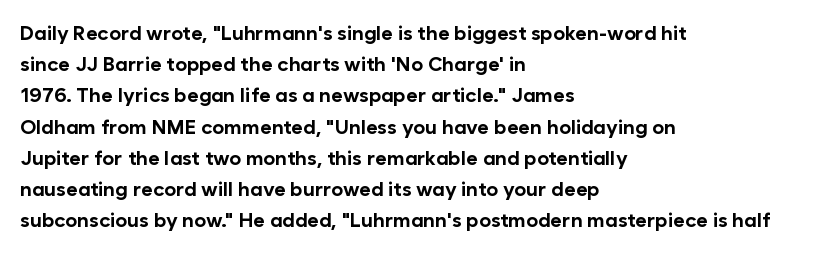
Beneath every word, the page is bare. The letterforms sit shoulder to shoulder at normal distance. The typesetter chose a ragged-right arrangement here. What weight is shown? A full bold with thick strokes.
